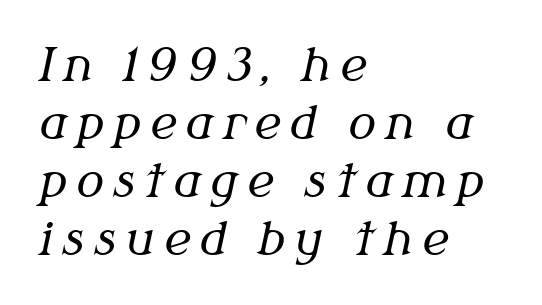
Q: Is the text bold? A: No.
Q: Is the text italic (slanted)? A: Yes, it leans right by about 12 degrees.
Q: Is the typeface a serif or a sans-serif typeface? A: Serif.
Q: Is the text underlined? A: No.
Q: How is the paragraph aligned? A: Left-aligned.
Q: Is the spacing between letters normal or unusually wide? A: Unusually wide.
Q: Is the spacing between lines tight, normal or loose? A: Normal.
Q: Width (condensed, normal, or wide)? A: Normal.
Q: Stroke contrast? A: Medium.
Q: x-height? A: Medium.
Q: Monospaced? A: No.
